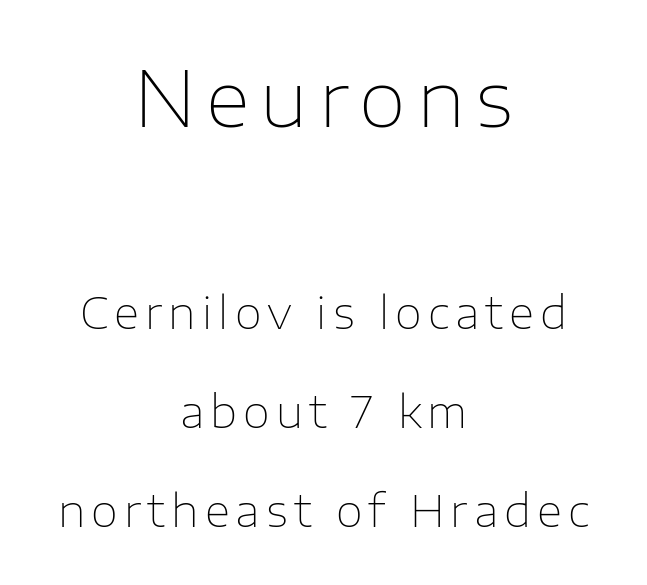
The image shows 77 px thin sans-serif type, upright; set centered, loose line spacing (2.26x), not underlined; the first (top) block is 1.75x larger; low stroke contrast and a medium x-height.
